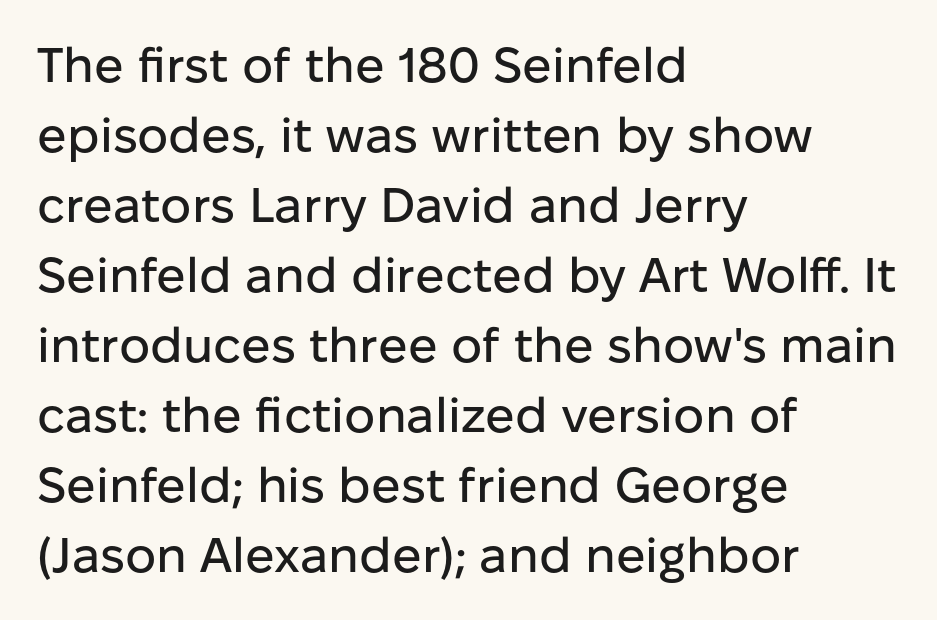
{"serif": "no", "italic": "no", "width": "normal", "stroke_contrast": "low", "x_height": "medium", "monospaced": "no", "underline": "no", "align": "left", "line_spacing": "normal", "line_spacing_ratio": 1.43, "letter_spacing": "normal", "letter_spacing_em": 0.0, "glyph_px": 49}
